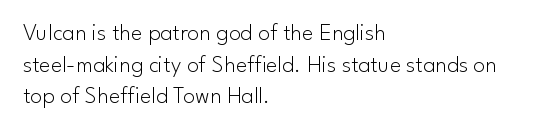
The image shows 24 px text type, upright; set left-aligned, normal line spacing (1.32x), normal letter spacing, not underlined.
